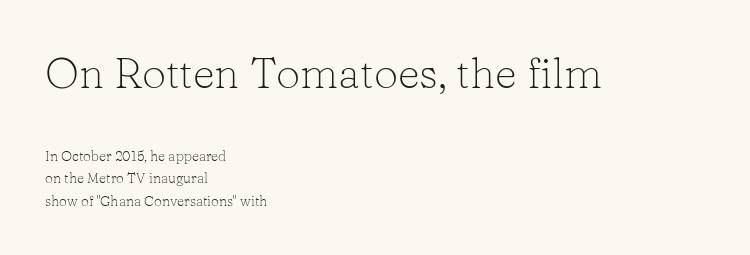
The image shows 43 px light serif type, upright; set left-aligned, normal line spacing (1.58x), normal letter spacing, not underlined; the first (top) block is 3.07x larger; low stroke contrast and a medium x-height.
